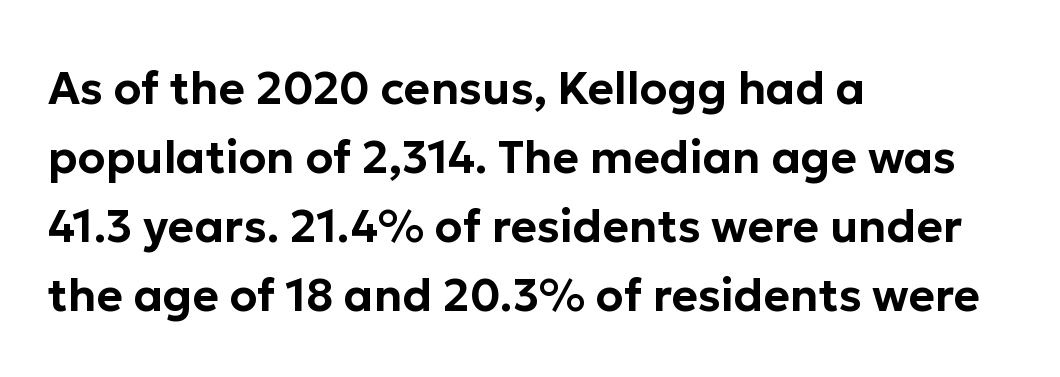
{"serif": "no", "italic": "no", "width": "normal", "stroke_contrast": "low", "x_height": "medium", "monospaced": "no", "underline": "no", "align": "left", "line_spacing": "normal", "line_spacing_ratio": 1.53, "letter_spacing": "normal", "letter_spacing_em": 0.0, "glyph_px": 45}
